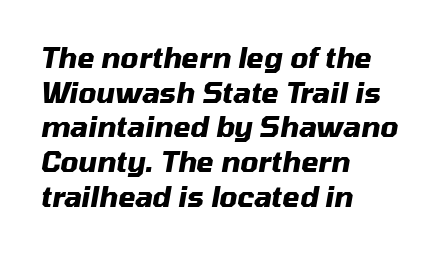
{"italic": "yes", "lean": "right", "slant_degrees": 10, "bold": "yes", "weight": "heavy", "width": "normal", "stroke_contrast": "medium", "x_height": "medium", "monospaced": "no", "underline": "no", "align": "left", "line_spacing_ratio": 1.24, "letter_spacing": "normal", "letter_spacing_em": 0.0, "glyph_px": 28}
